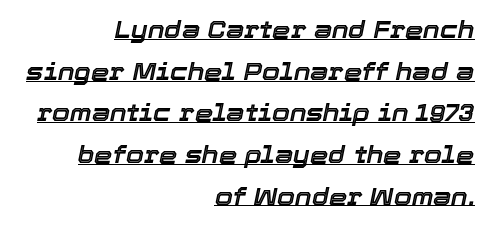
The image shows 23 px text type, italic (leaning right); set right-aligned, line spacing 1.81x, normal letter spacing, underlined.
